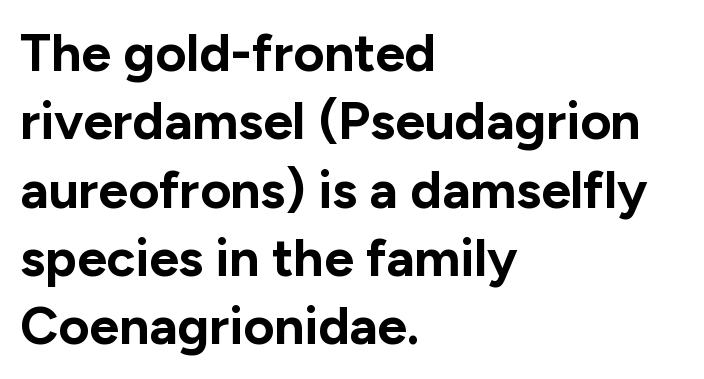
{"serif": "no", "italic": "no", "bold": "yes", "weight": "bold", "width": "normal", "stroke_contrast": "low", "x_height": "medium", "monospaced": "no", "underline": "no", "align": "left", "line_spacing": "normal", "line_spacing_ratio": 1.29, "letter_spacing": "normal", "letter_spacing_em": 0.0, "glyph_px": 53}
